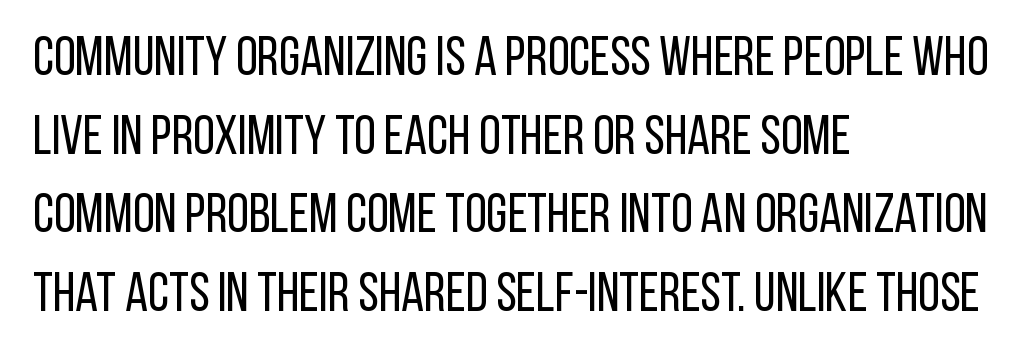
Has an underline been added? It has not. Every row of glyphs begins at an identical x-position on the left. Regarding serifs, this sample does without them. Vertical stems look standard width or narrower in stroke. Proportional: the letters do not fall into vertical columns.
